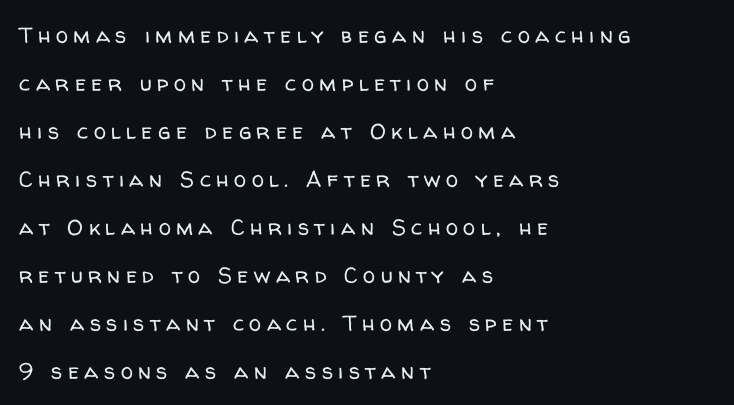
What's the leading like? Stretched, with rows far apart. Descender tails drop into unmarked territory. The letters look calm and open, with moderate or lighter stems. The lines in this sample share a left origin and differ only in where they stop.
